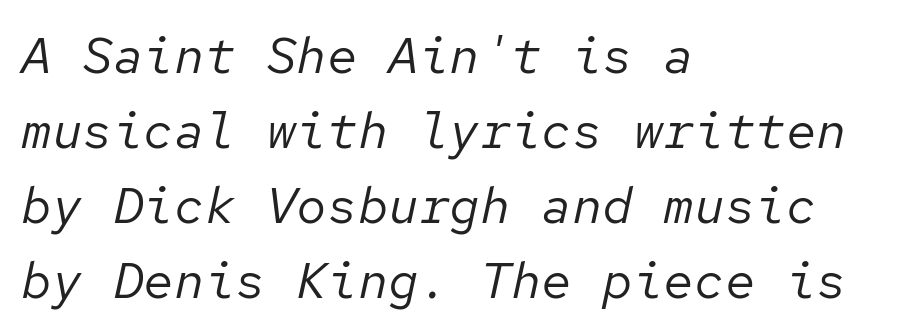
Q: Is the text bold? A: No.
Q: Is the text italic (slanted)? A: Yes, it leans right by about 12 degrees.
Q: Is the text underlined? A: No.
Q: How is the paragraph aligned? A: Left-aligned.
Q: Is the spacing between letters normal or unusually wide? A: Normal.
Q: Is the spacing between lines tight, normal or loose? A: Normal.
Q: Width (condensed, normal, or wide)? A: Normal.
Q: Stroke contrast? A: Low.
Q: x-height? A: Medium.
Q: Monospaced? A: Yes.
